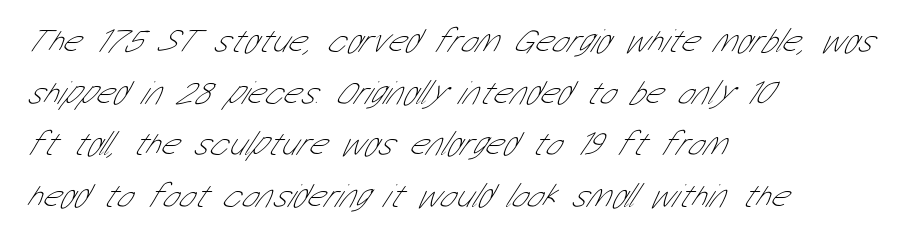
This sample has the flowing, uneven cadence of proportional lettering. The typesetter chose a ragged-right arrangement here. Tracking here is standard; glyphs follow each other at the usual distance. Each row of text sits above clean, open space.
